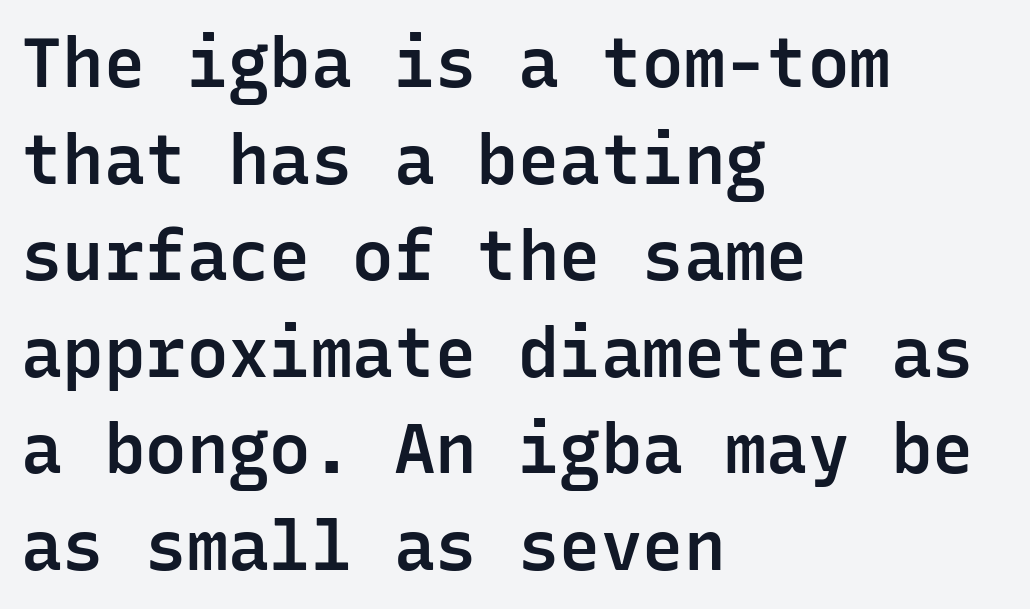
The image shows 69 px semibold sans-serif type, upright, monospaced; set left-aligned, normal line spacing (1.4x), normal letter spacing, not underlined; low stroke contrast and a medium x-height.
